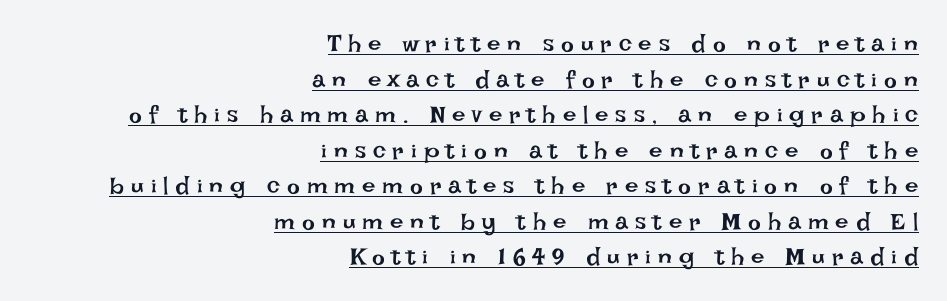
Q: Is the text bold? A: No.
Q: Is the text italic (slanted)? A: No, it is upright.
Q: Is the text underlined? A: Yes.
Q: How is the paragraph aligned? A: Right-aligned.
Q: Is the spacing between letters normal or unusually wide? A: Unusually wide.
Q: Is the spacing between lines tight, normal or loose? A: Normal.
